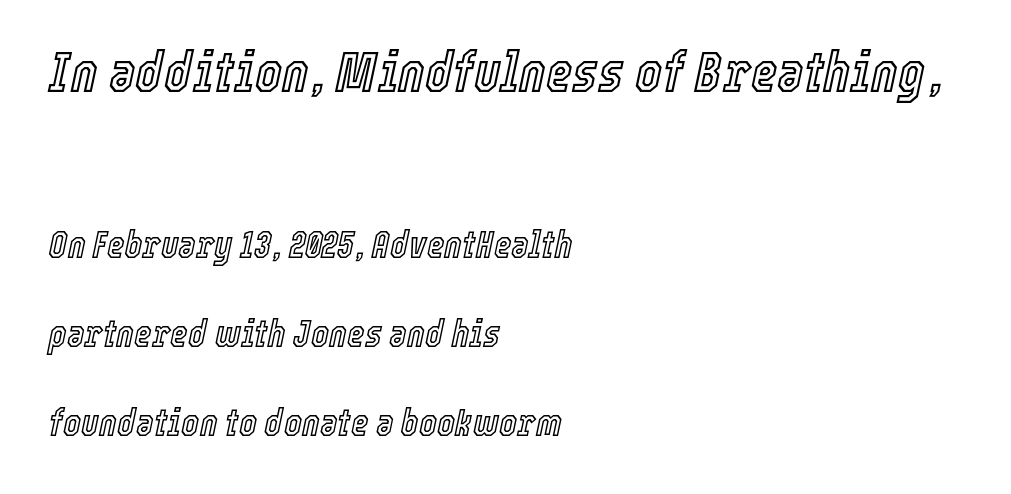
Q: Is the text italic (slanted)? A: Yes, it leans right by about 12 degrees.
Q: Is the text underlined? A: No.
Q: How is the paragraph aligned? A: Left-aligned.
Q: Is the spacing between letters normal or unusually wide? A: Normal.
Q: Is the spacing between lines tight, normal or loose? A: Loose.
Q: Which block of text is set in a larger size, the first (top) or the second (bottom)? A: The first (top) one.
Q: Width (condensed, normal, or wide)? A: Condensed.
Q: x-height? A: Medium.
Q: Monospaced? A: No.
